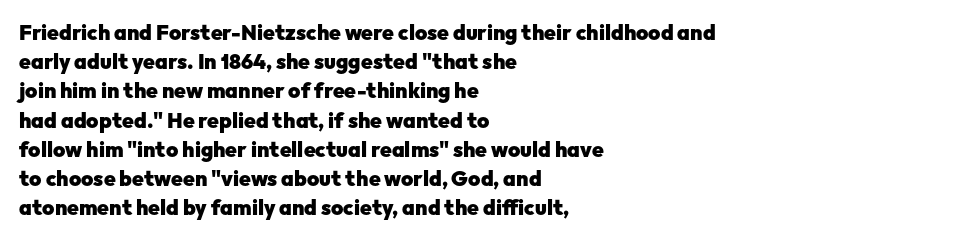
{"italic": "no", "bold": "yes", "underline": "no", "align": "left", "line_spacing": "normal", "line_spacing_ratio": 1.39, "letter_spacing": "normal", "letter_spacing_em": 0.0, "glyph_px": 21}
